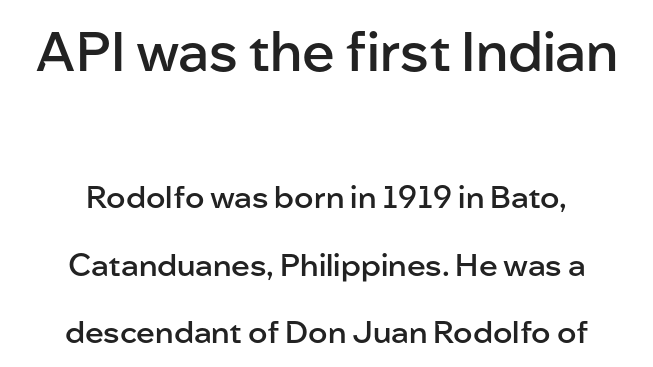
{"serif": "no", "italic": "no", "bold": "semi", "weight": "semibold", "width": "normal", "stroke_contrast": "low", "x_height": "medium", "monospaced": "no", "underline": "no", "align": "center", "line_spacing": "loose", "line_spacing_ratio": 2.17, "letter_spacing": "normal", "letter_spacing_em": 0.0, "larger_block": "first", "size_ratio": 1.74, "glyph_px": 54}
